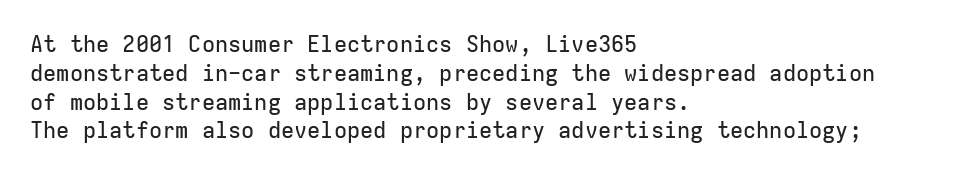
Descender tails drop into unmarked territory. Horizontal alignment here is leftward, the default for most running prose. Does extra space separate the letters? No, they use regular spacing. Upright lettering throughout. Evenly set lines give the paragraph a standard silhouette.
